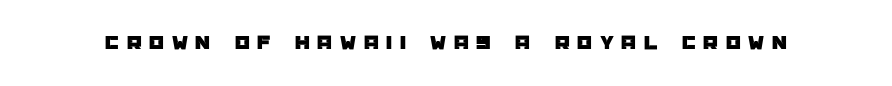
The image shows 21 px text type, upright; set unusually wide letter spacing (+0.37 em), not underlined.
